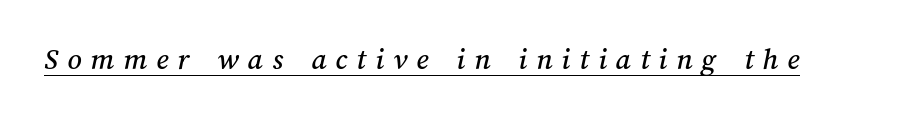
Q: Is the text underlined? A: Yes.
Q: Is the spacing between letters normal or unusually wide? A: Unusually wide.
Q: Width (condensed, normal, or wide)? A: Normal.
Q: Stroke contrast? A: Medium.
Q: x-height? A: Medium.
Q: Monospaced? A: No.
